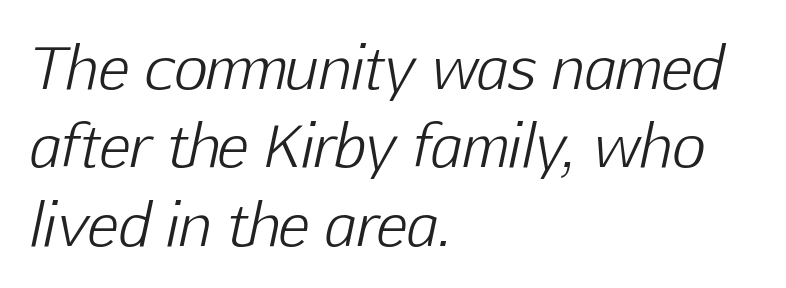
Default kerning and tracking; the words read as compact shapes. The strokes are not fattened; the text isn't bold. Designer's note — italics engaged. The glyphs are unaccompanied by any horizontal stroke below them. Spacing verdict: proportional, widths tailored to each character.
